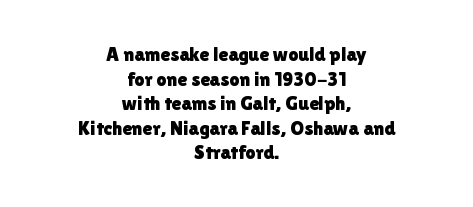
The typesetter chose a symmetrical, centered arrangement here. You can tell it's not italic because the verticals are truly vertical. Nobody drew a line under any word here. The horizontal fit of the characters is conventional and even.
